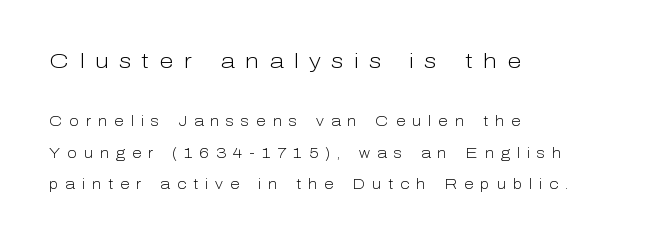
Q: Is the text bold? A: No.
Q: Is the text italic (slanted)? A: No, it is upright.
Q: Is the text underlined? A: No.
Q: How is the paragraph aligned? A: Left-aligned.
Q: Is the spacing between letters normal or unusually wide? A: Unusually wide.
Q: Is the spacing between lines tight, normal or loose? A: Loose.
Q: Which block of text is set in a larger size, the first (top) or the second (bottom)? A: The first (top) one.
